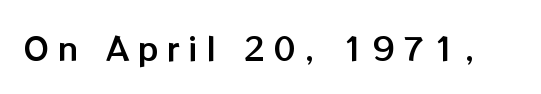
Q: Is the text italic (slanted)? A: No, it is upright.
Q: Is the text underlined? A: No.
Q: Is the spacing between letters normal or unusually wide? A: Unusually wide.
Q: Width (condensed, normal, or wide)? A: Normal.
Q: Stroke contrast? A: Low.
Q: x-height? A: Medium.
Q: Monospaced? A: No.
